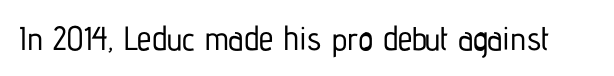
The image shows 33 px condensed sans-serif type, upright; set normal letter spacing, not underlined; low stroke contrast and a medium x-height.
